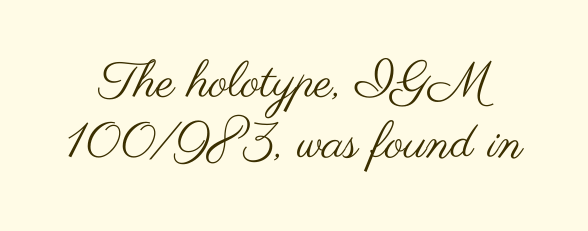
{"serif": "no", "bold": "no", "weight": "regular", "width": "wide", "stroke_contrast": "medium", "x_height": "small", "monospaced": "no", "underline": "no", "line_spacing_ratio": 1.23, "letter_spacing": "normal", "letter_spacing_em": 0.0, "glyph_px": 50}
